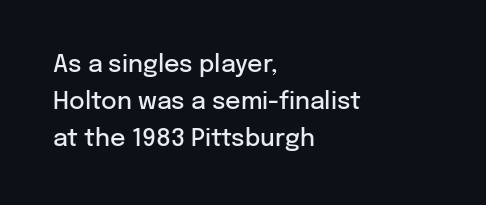
Leading matches the norm, producing a regular column. This is roman type, the default non-slanted kind. Students, note that the glyphs here touch the page at normal intervals. Anything drawn beneath the words? Only blank space.
